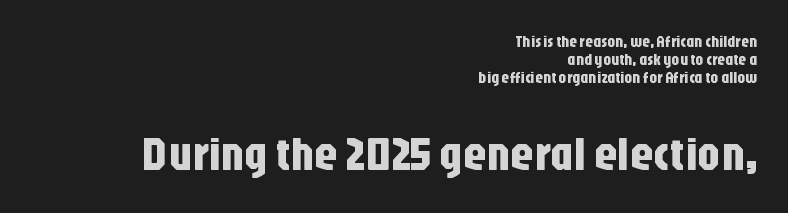
{"serif": "no", "italic": "no", "width": "condensed", "stroke_contrast": "low", "x_height": "large", "monospaced": "no", "underline": "no", "align": "right", "line_spacing": "tight", "line_spacing_ratio": 1.13, "letter_spacing": "normal", "letter_spacing_em": 0.0, "larger_block": "second", "size_ratio": 2.94, "glyph_px": 47}
